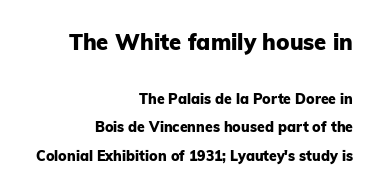
Tracking here is standard; glyphs follow each other at the usual distance. Descender tails drop into unmarked territory. Short and long lines alike share a common ending point at right. Rows of type keep a wide berth in the vertical direction.
